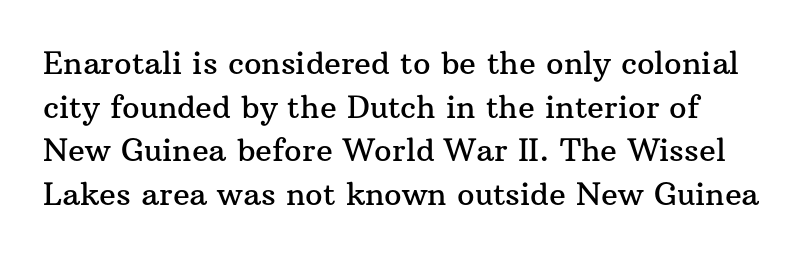
Q: Is the text italic (slanted)? A: No, it is upright.
Q: Is the typeface a serif or a sans-serif typeface? A: Serif.
Q: Is the text underlined? A: No.
Q: Is the spacing between letters normal or unusually wide? A: Normal.
Q: Is the spacing between lines tight, normal or loose? A: Normal.
Q: Width (condensed, normal, or wide)? A: Normal.
Q: Stroke contrast? A: Medium.
Q: x-height? A: Medium.
Q: Monospaced? A: No.
